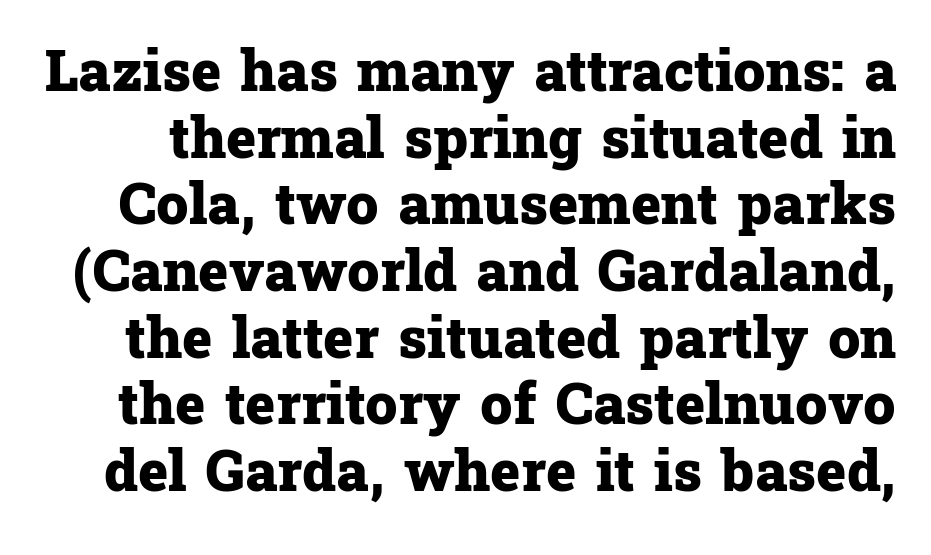
{"serif": "yes", "italic": "no", "bold": "yes", "weight": "heavy", "width": "normal", "stroke_contrast": "low", "x_height": "medium", "monospaced": "no", "underline": "no", "line_spacing_ratio": 1.17, "letter_spacing": "normal", "letter_spacing_em": 0.0, "glyph_px": 57}
